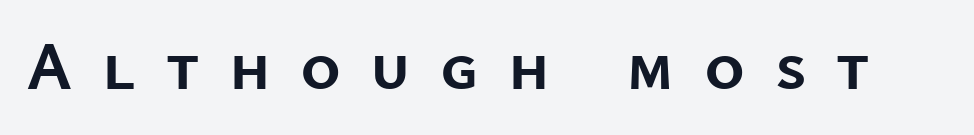
Inter-character spacing is expanded well beyond the font's built-in metrics. Just letters on the line, the space beneath them empty. Heft: maximum for text — a bold. Style check: upright.
